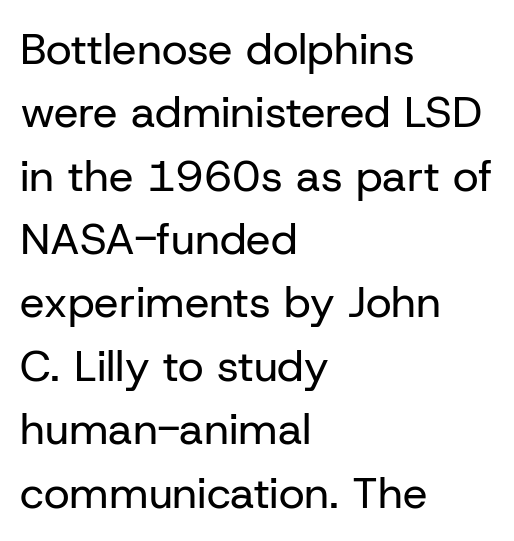
The image shows 44 px regular-weight sans-serif type, upright; set left-aligned, normal line spacing (1.44x), normal letter spacing, not underlined; low stroke contrast and a medium x-height.
